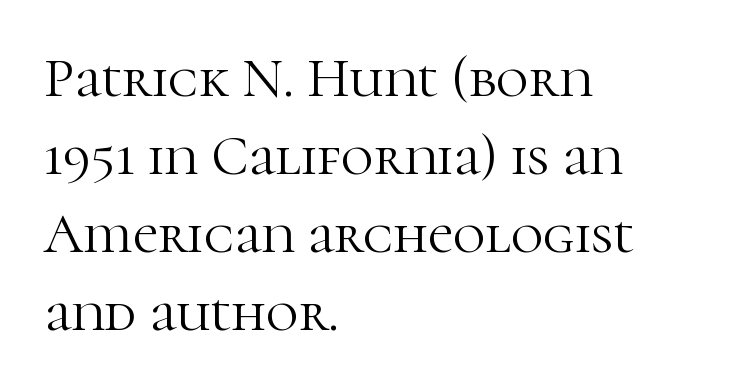
The image shows 56 px light serif type, upright; set left-aligned, normal line spacing (1.39x), normal letter spacing, not underlined; high stroke contrast and a medium x-height.
